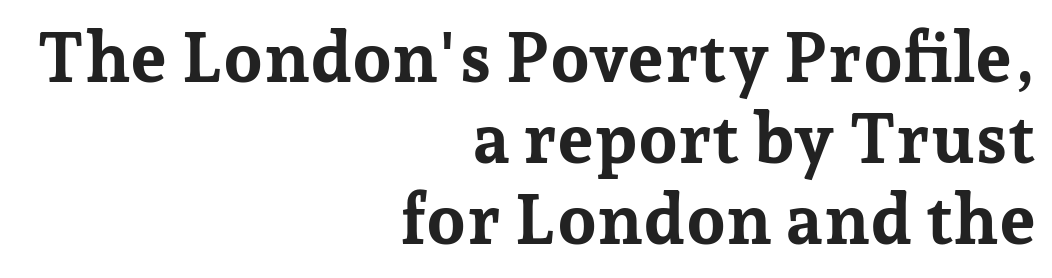
{"serif": "yes", "italic": "no", "bold": "yes", "weight": "bold", "width": "normal", "stroke_contrast": "low", "x_height": "medium", "monospaced": "no", "underline": "no", "align": "right", "line_spacing_ratio": 1.16, "letter_spacing": "normal", "letter_spacing_em": 0.0, "glyph_px": 70}
